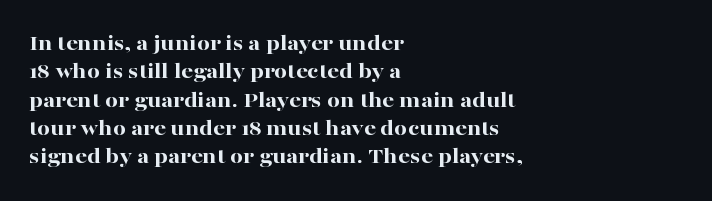
The image shows 23 px bold type, upright; set left-aligned, line spacing 1.23x, normal letter spacing, not underlined.
